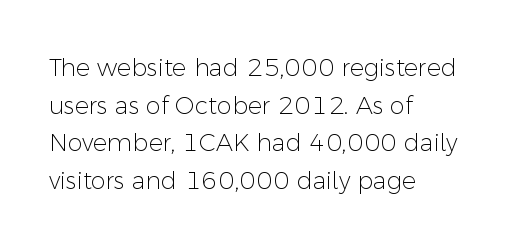
{"italic": "no", "bold": "no", "underline": "no", "align": "left", "line_spacing": "normal", "line_spacing_ratio": 1.57, "letter_spacing": "normal", "letter_spacing_em": 0.0, "glyph_px": 24}
